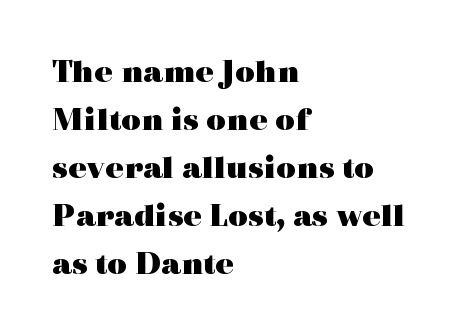
The image shows 34 px heavy, wide serif type, upright; set left-aligned, normal line spacing (1.41x), normal letter spacing, not underlined; a medium x-height.
